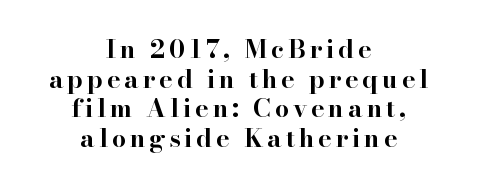
Q: Is the text bold? A: Yes.
Q: Is the text italic (slanted)? A: No, it is upright.
Q: Is the text underlined? A: No.
Q: How is the paragraph aligned? A: Centered.
